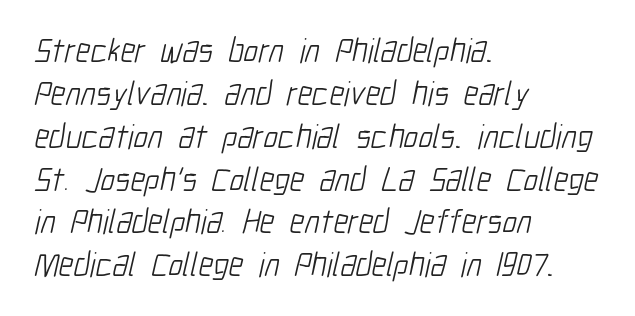
{"serif": "no", "bold": "no", "weight": "light", "width": "condensed", "stroke_contrast": "low", "x_height": "medium", "monospaced": "no", "underline": "no", "align": "left", "line_spacing": "normal", "line_spacing_ratio": 1.26, "letter_spacing": "normal", "letter_spacing_em": 0.0, "glyph_px": 34}
